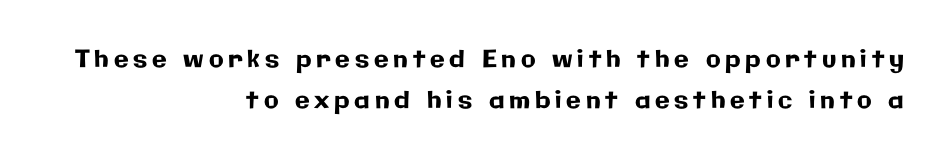
The image shows 24 px text type, upright; set right-aligned, normal line spacing (1.7x), unusually wide letter spacing (+0.2 em), not underlined.
